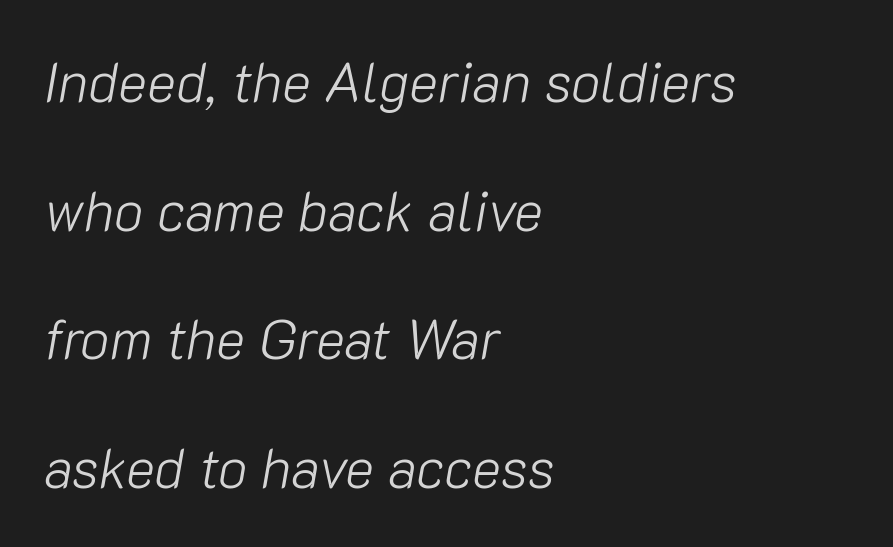
The image shows 55 px light type, italic (leaning right); set left-aligned, loose line spacing (2.34x), normal letter spacing, not underlined; low stroke contrast and a medium x-height.
